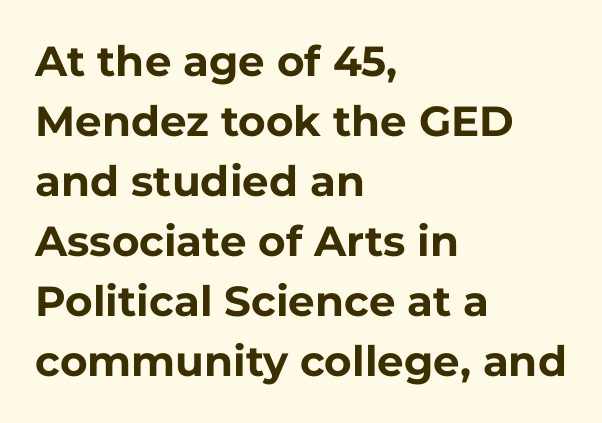
Q: Is the text bold? A: Yes.
Q: Is the text italic (slanted)? A: No, it is upright.
Q: Is the typeface a serif or a sans-serif typeface? A: Sans-serif.
Q: Is the text underlined? A: No.
Q: How is the paragraph aligned? A: Left-aligned.
Q: Is the spacing between letters normal or unusually wide? A: Normal.
Q: Is the spacing between lines tight, normal or loose? A: Normal.
Q: Width (condensed, normal, or wide)? A: Normal.
Q: Stroke contrast? A: Low.
Q: x-height? A: Medium.
Q: Monospaced? A: No.
